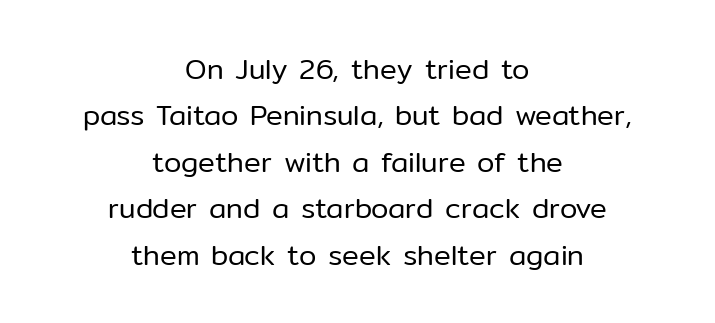
Any mark beneath the type? The region is blank. Spacing verdict: proportional, widths tailored to each character. The rendering keeps characters at their native spacing. Horizontal bands of white between lines are of average thickness. Vertical strokes here are truly vertical.
